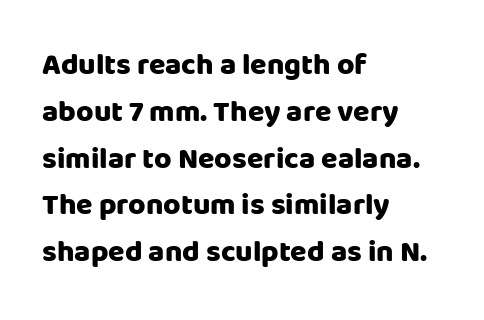
Q: Is the text bold? A: Yes.
Q: Is the text italic (slanted)? A: No, it is upright.
Q: Is the typeface a serif or a sans-serif typeface? A: Sans-serif.
Q: Is the text underlined? A: No.
Q: How is the paragraph aligned? A: Left-aligned.
Q: Is the spacing between letters normal or unusually wide? A: Normal.
Q: Is the spacing between lines tight, normal or loose? A: Normal.
Q: Width (condensed, normal, or wide)? A: Normal.
Q: Stroke contrast? A: Low.
Q: x-height? A: Large.
Q: Monospaced? A: No.
